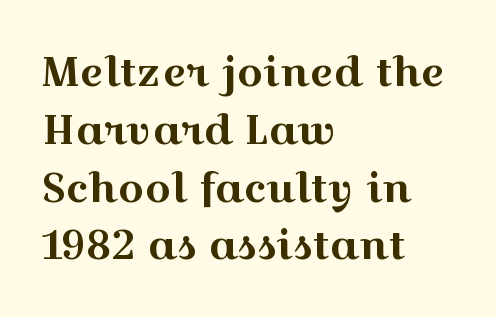
{"serif": "yes", "italic": "no", "width": "wide", "x_height": "medium", "monospaced": "no", "underline": "no", "align": "left", "line_spacing": "normal", "line_spacing_ratio": 1.41, "letter_spacing": "normal", "letter_spacing_em": 0.0, "glyph_px": 41}
